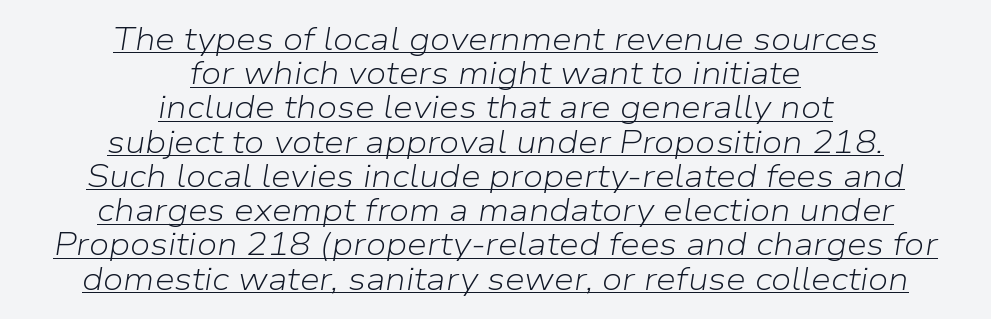
The image shows 32 px light type, italic (leaning right); set centered, tight line spacing (1.07x), normal letter spacing, underlined; low stroke contrast and a medium x-height.
